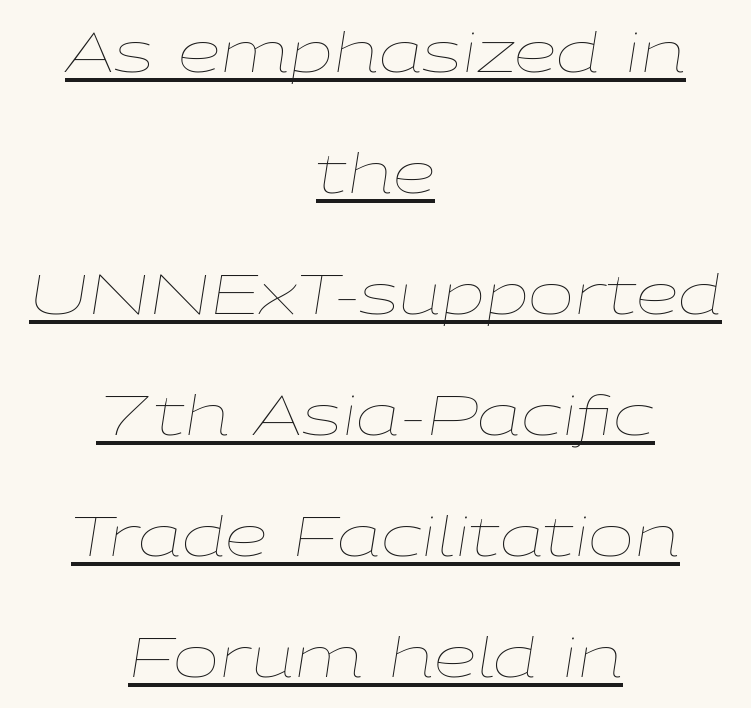
Q: Is the text bold? A: No.
Q: Is the text italic (slanted)? A: Yes, it leans right by about 9 degrees.
Q: Is the text underlined? A: Yes.
Q: How is the paragraph aligned? A: Centered.
Q: Is the spacing between letters normal or unusually wide? A: Normal.
Q: Is the spacing between lines tight, normal or loose? A: Loose.
Q: Width (condensed, normal, or wide)? A: Wide.
Q: Stroke contrast? A: Low.
Q: x-height? A: Medium.
Q: Monospaced? A: No.
